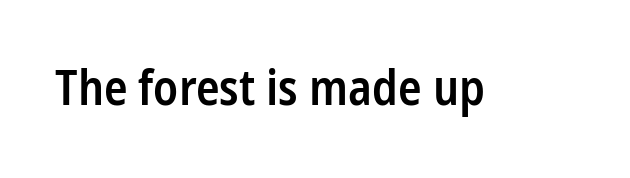
{"serif": "no", "italic": "no", "bold": "semi", "weight": "semibold", "width": "condensed", "stroke_contrast": "low", "x_height": "medium", "monospaced": "no", "underline": "no", "letter_spacing": "normal", "letter_spacing_em": 0.0, "glyph_px": 49}
